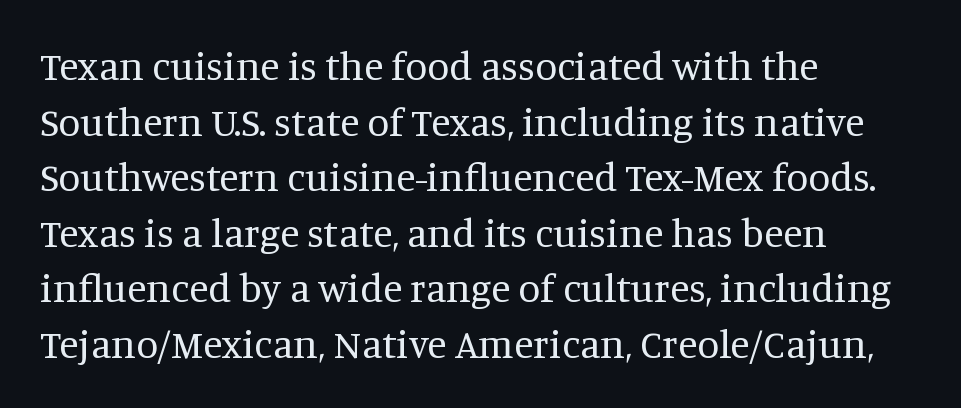
Here the designer chose a conventional face with non-uniform glyph widths. Short and long lines alike share a common starting point at left. Nobody touched the tracking dial on this one. Does the lettering tilt? It doesn't — this is upright. Is this a sans? No — the strokes have serifs. The lines sit at an ordinary, default distance from one another.
